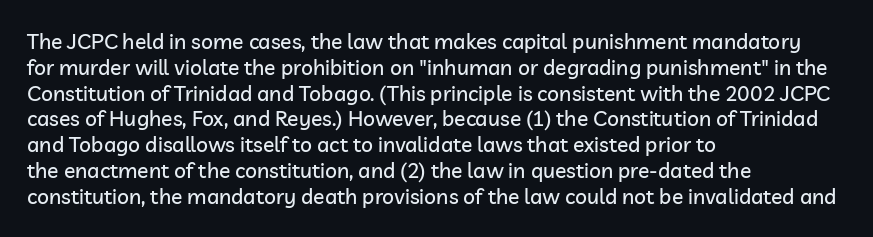
The image shows 21 px text type, upright; set left-aligned, line spacing 1.23x, normal letter spacing, not underlined.
